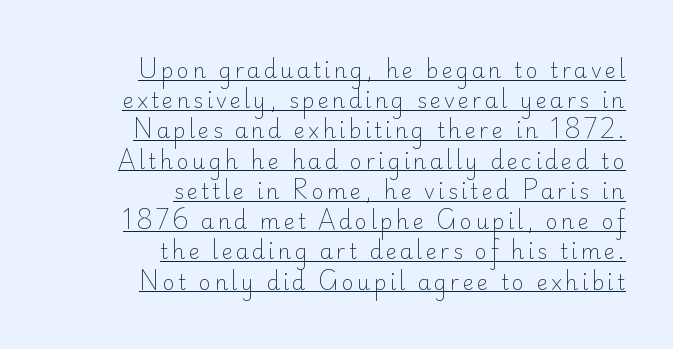
Q: Is the text bold? A: No.
Q: Is the text italic (slanted)? A: No, it is upright.
Q: Is the text underlined? A: Yes.
Q: How is the paragraph aligned? A: Right-aligned.
Q: Is the spacing between lines tight, normal or loose? A: Normal.
